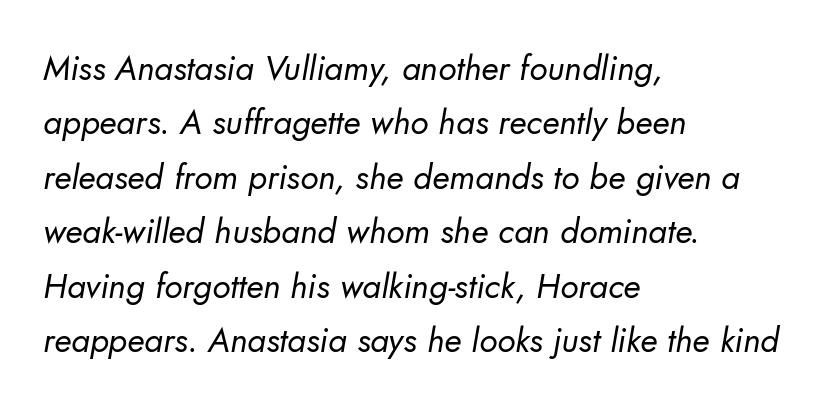
The image shows 34 px regular-weight sans-serif type; set left-aligned, normal line spacing (1.6x), normal letter spacing, not underlined; low stroke contrast and a small x-height.
